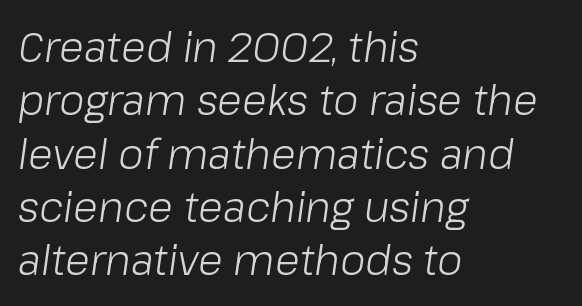
{"italic": "yes", "lean": "right", "slant_degrees": 8, "bold": "no", "weight": "light", "width": "normal", "stroke_contrast": "low", "x_height": "medium", "monospaced": "no", "underline": "no", "align": "left", "line_spacing": "normal", "line_spacing_ratio": 1.3, "letter_spacing": "normal", "letter_spacing_em": 0.0, "glyph_px": 41}
